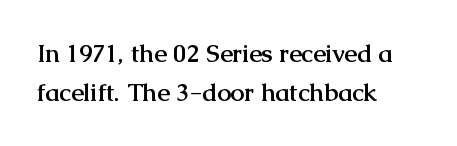
Lines of text with bare space underneath. Default kerning and tracking; the words read as compact shapes. Typeset ragged right — the left edge is the straight one. Regarding leading, the lines here are spaced in the standard way. Every stem runs plumb, perpendicular to the baseline.
